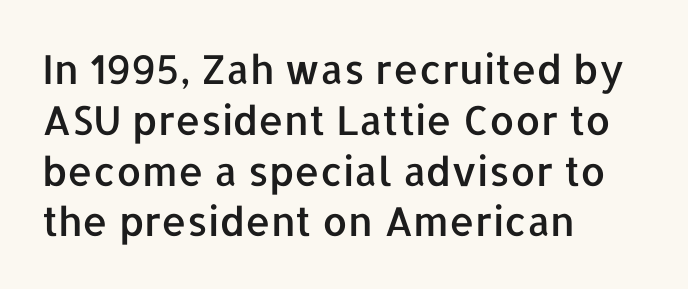
{"serif": "no", "italic": "no", "width": "normal", "stroke_contrast": "low", "x_height": "medium", "monospaced": "no", "underline": "no", "align": "left", "line_spacing": "normal", "line_spacing_ratio": 1.27, "letter_spacing": "normal", "letter_spacing_em": 0.0, "glyph_px": 40}
